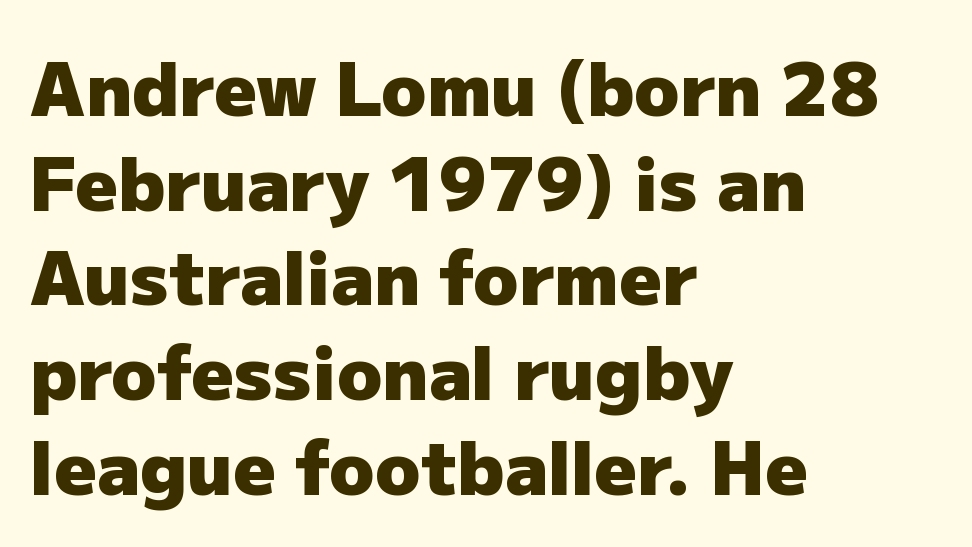
{"serif": "no", "italic": "no", "bold": "yes", "weight": "heavy", "width": "normal", "stroke_contrast": "low", "x_height": "medium", "monospaced": "no", "underline": "no", "align": "left", "line_spacing": "normal", "line_spacing_ratio": 1.28, "letter_spacing": "normal", "letter_spacing_em": 0.0, "glyph_px": 74}
